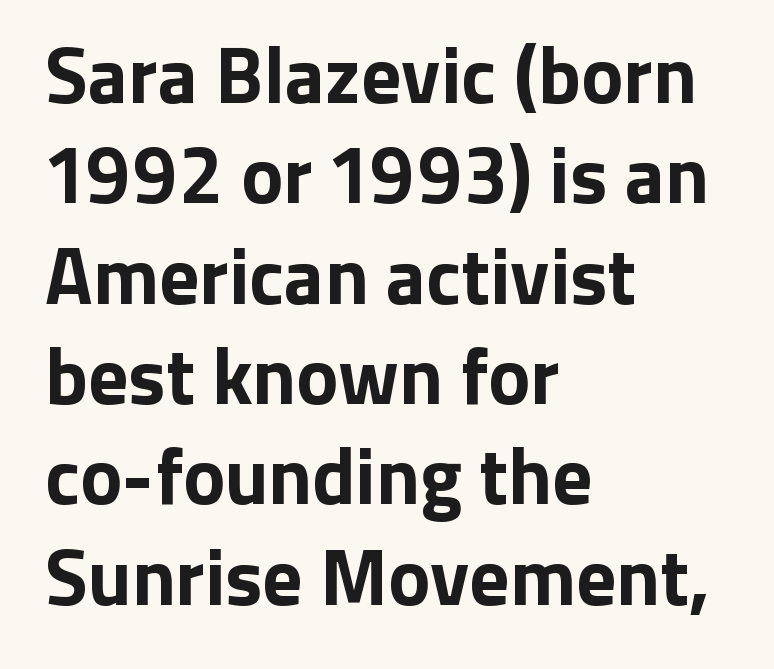
Q: Is the text bold? A: Yes.
Q: Is the text italic (slanted)? A: No, it is upright.
Q: Is the typeface a serif or a sans-serif typeface? A: Sans-serif.
Q: Is the text underlined? A: No.
Q: How is the paragraph aligned? A: Left-aligned.
Q: Is the spacing between letters normal or unusually wide? A: Normal.
Q: Is the spacing between lines tight, normal or loose? A: Normal.
Q: Width (condensed, normal, or wide)? A: Normal.
Q: Stroke contrast? A: Low.
Q: x-height? A: Medium.
Q: Monospaced? A: No.
